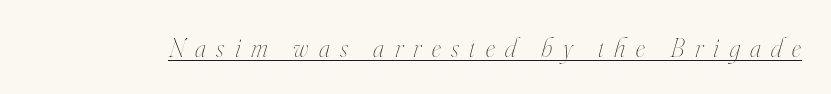
The image shows 27 px text type, italic (leaning right); set unusually wide letter spacing (+0.39 em), underlined.
